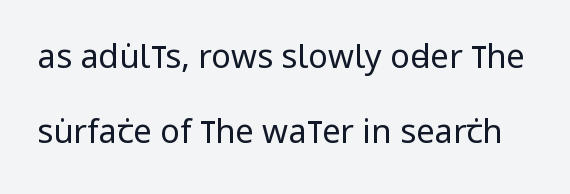
{"serif": "no", "italic": "no", "bold": "no", "weight": "regular", "width": "condensed", "stroke_contrast": "low", "x_height": "large", "monospaced": "no", "underline": "no", "line_spacing": "loose", "line_spacing_ratio": 2.26, "letter_spacing": "normal", "letter_spacing_em": 0.0, "glyph_px": 33}
